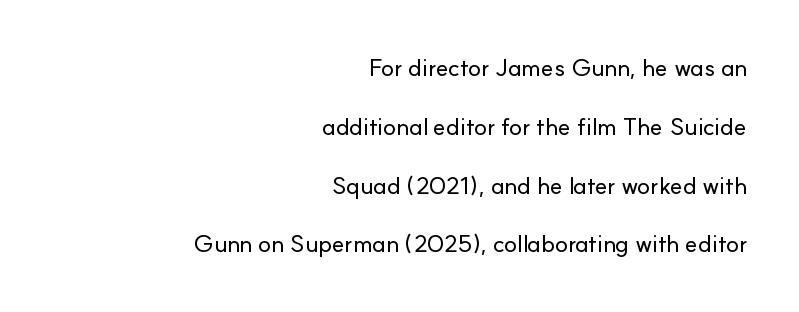
{"italic": "no", "underline": "no", "align": "right", "line_spacing": "loose", "line_spacing_ratio": 2.45, "letter_spacing": "normal", "letter_spacing_em": 0.0, "glyph_px": 24}
